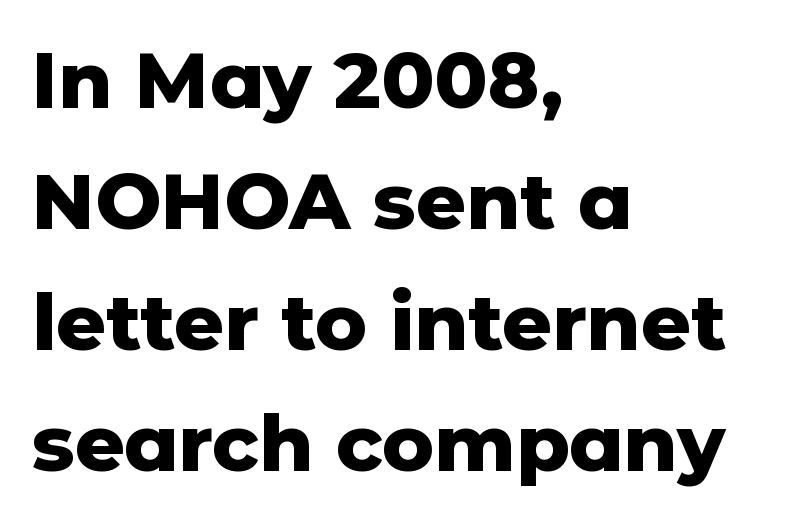
{"serif": "no", "italic": "no", "bold": "yes", "weight": "heavy", "width": "normal", "stroke_contrast": "low", "x_height": "medium", "monospaced": "no", "underline": "no", "align": "left", "line_spacing": "normal", "line_spacing_ratio": 1.55, "letter_spacing": "normal", "letter_spacing_em": 0.0, "glyph_px": 78}
